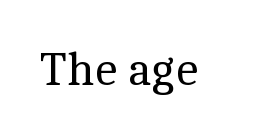
The image shows 48 px regular-weight serif type, upright; set normal letter spacing, not underlined; a medium x-height.
